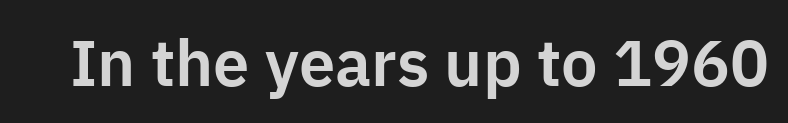
{"serif": "no", "italic": "no", "width": "normal", "stroke_contrast": "low", "x_height": "medium", "monospaced": "no", "underline": "no", "letter_spacing": "normal", "letter_spacing_em": 0.0, "glyph_px": 65}
